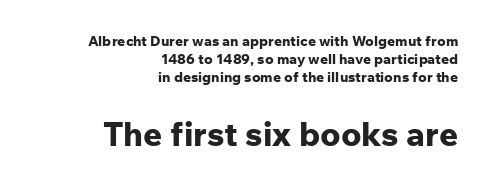
The specimen omits any rule beneath the text block's lines. Words appear dense and cohesive because spacing is normal. Horizontal bands of white between lines are of average thickness. The rendering uses natural spacing where letterforms have individual widths.
